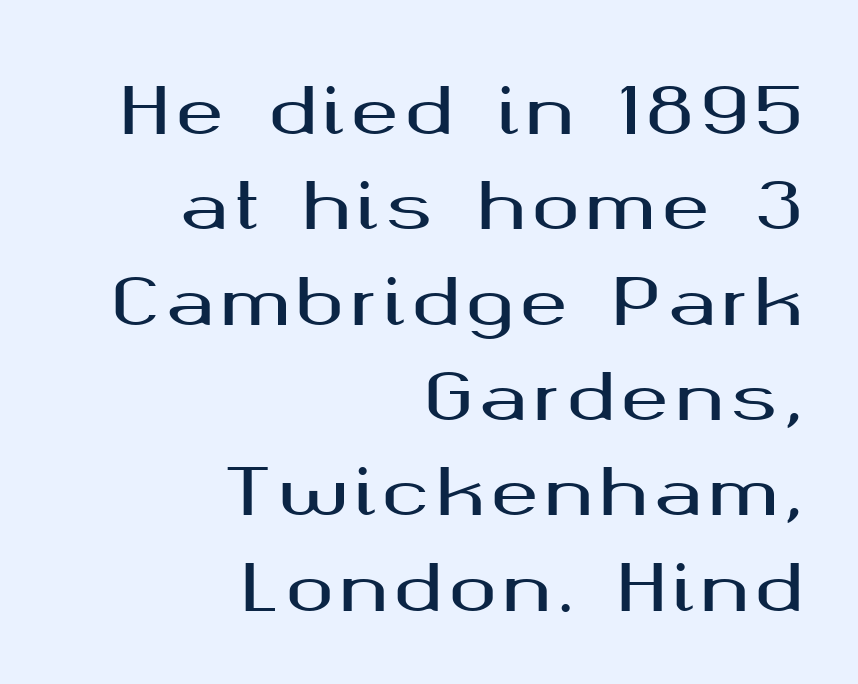
{"serif": "no", "italic": "no", "width": "wide", "stroke_contrast": "medium", "x_height": "medium", "monospaced": "no", "underline": "no", "align": "right", "line_spacing": "normal", "line_spacing_ratio": 1.49, "glyph_px": 64}
